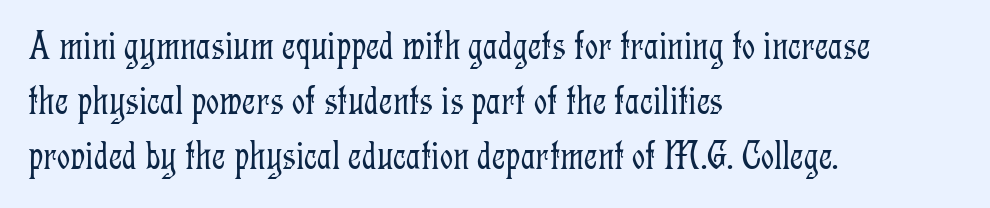
Q: Is the text bold? A: No.
Q: Is the text italic (slanted)? A: No, it is upright.
Q: Is the typeface a serif or a sans-serif typeface? A: Serif.
Q: Is the text underlined? A: No.
Q: How is the paragraph aligned? A: Left-aligned.
Q: Is the spacing between letters normal or unusually wide? A: Normal.
Q: Is the spacing between lines tight, normal or loose? A: Normal.
Q: Width (condensed, normal, or wide)? A: Condensed.
Q: Stroke contrast? A: Low.
Q: x-height? A: Medium.
Q: Monospaced? A: No.
